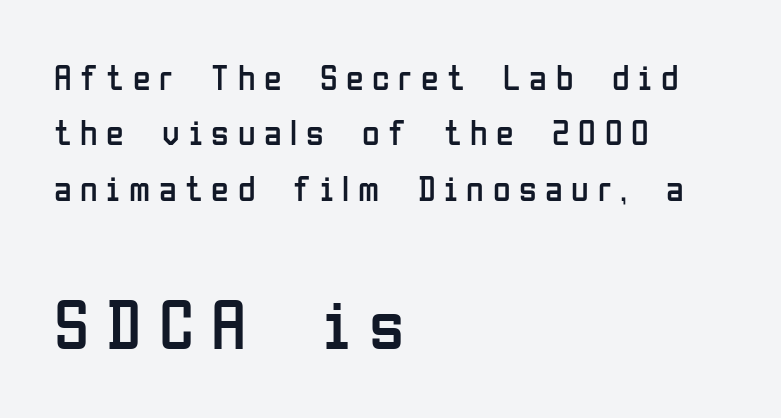
Q: Is the text bold? A: No.
Q: Is the text italic (slanted)? A: No, it is upright.
Q: Is the typeface a serif or a sans-serif typeface? A: Sans-serif.
Q: Is the text underlined? A: No.
Q: How is the paragraph aligned? A: Left-aligned.
Q: Is the spacing between letters normal or unusually wide? A: Unusually wide.
Q: Is the spacing between lines tight, normal or loose? A: Normal.
Q: Which block of text is set in a larger size, the first (top) or the second (bottom)? A: The second (bottom) one.
Q: Width (condensed, normal, or wide)? A: Condensed.
Q: Stroke contrast? A: Low.
Q: x-height? A: Medium.
Q: Monospaced? A: No.
